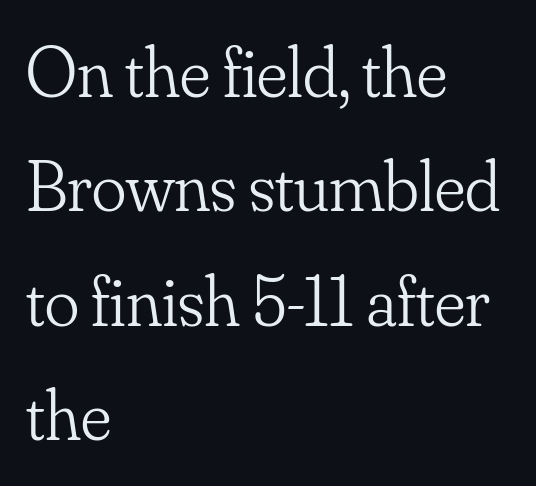
The image shows 72 px light serif type, upright; set left-aligned, normal line spacing (1.59x), normal letter spacing, not underlined; low stroke contrast and a small x-height.
